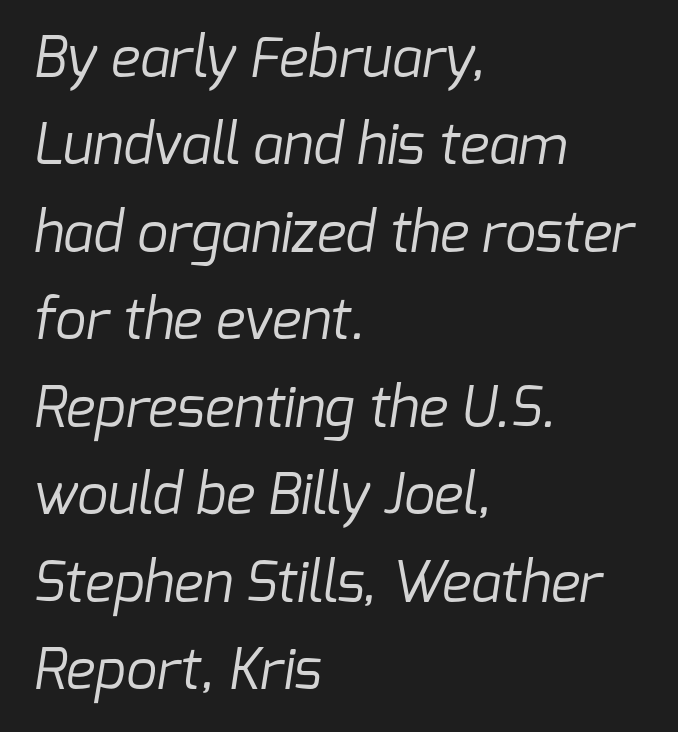
{"serif": "no", "bold": "no", "weight": "regular", "width": "normal", "stroke_contrast": "low", "x_height": "medium", "monospaced": "no", "underline": "no", "align": "left", "line_spacing": "normal", "line_spacing_ratio": 1.59, "letter_spacing": "normal", "letter_spacing_em": 0.0, "glyph_px": 55}
